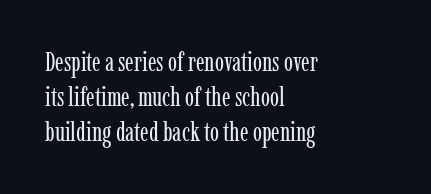
The image shows 27 px text type, upright; set left-aligned, normal line spacing (1.3x), normal letter spacing, not underlined.
